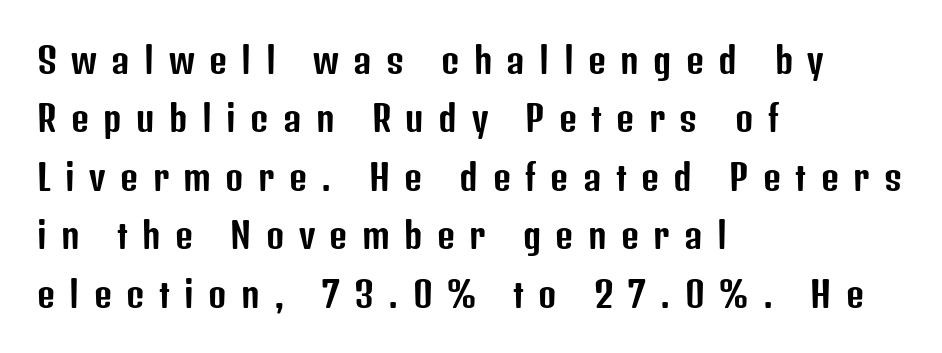
The image shows 35 px condensed sans-serif type, upright; set left-aligned, normal line spacing (1.67x), unusually wide letter spacing (+0.41 em), not underlined; low stroke contrast and a medium x-height.
